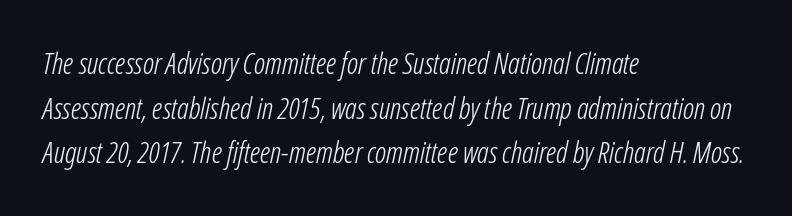
{"italic": "yes", "lean": "right", "slant_degrees": 12, "bold": "no", "weight": "light", "width": "condensed", "stroke_contrast": "low", "x_height": "medium", "monospaced": "no", "underline": "no", "align": "left", "line_spacing": "normal", "line_spacing_ratio": 1.54, "letter_spacing": "normal", "letter_spacing_em": 0.0, "glyph_px": 29}
